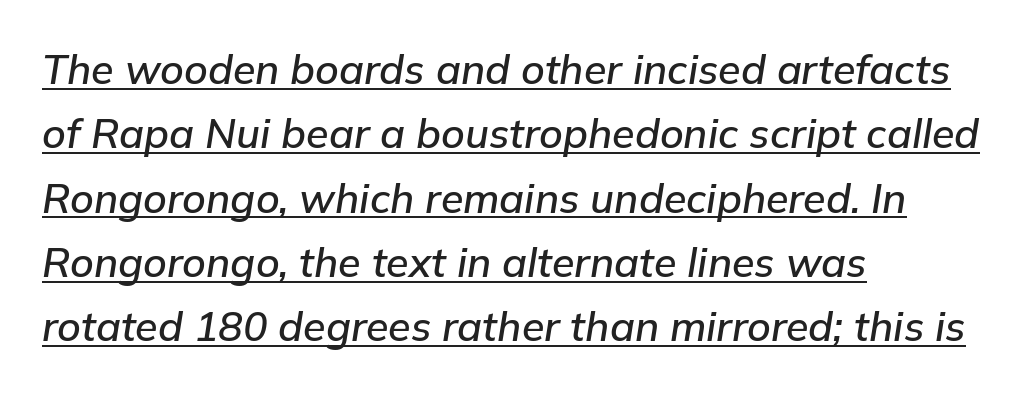
This sample has the flowing, uneven cadence of proportional lettering. In designer terms, the underline attribute is active on this setting. Each word holds together tightly as a unit, with standard inter-letter gaps. Tall strokes in this sample are angled rather than plumb.
